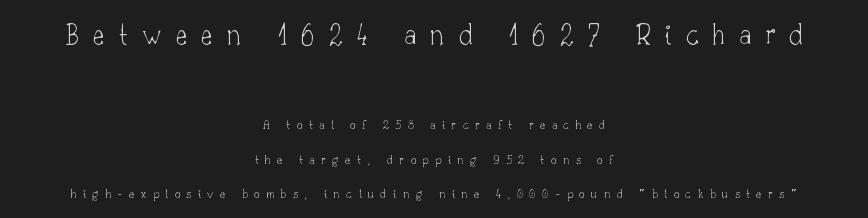
{"serif": "yes", "italic": "no", "bold": "no", "weight": "thin", "width": "normal", "stroke_contrast": "low", "x_height": "small", "monospaced": "no", "underline": "no", "align": "center", "line_spacing": "loose", "line_spacing_ratio": 2.44, "letter_spacing": "wide", "letter_spacing_em": 0.46, "larger_block": "first", "size_ratio": 2.21, "glyph_px": 31}
